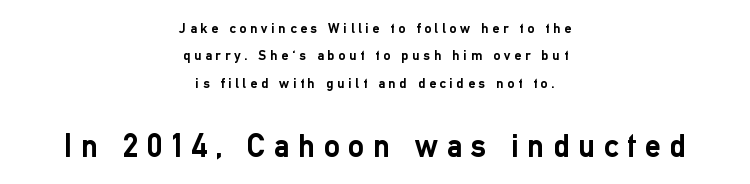
The image shows 32 px semibold sans-serif type, upright; set centered, loose line spacing (1.96x), unusually wide letter spacing (+0.27 em), not underlined; the second (bottom) block is 2.29x larger; low stroke contrast and a medium x-height.
